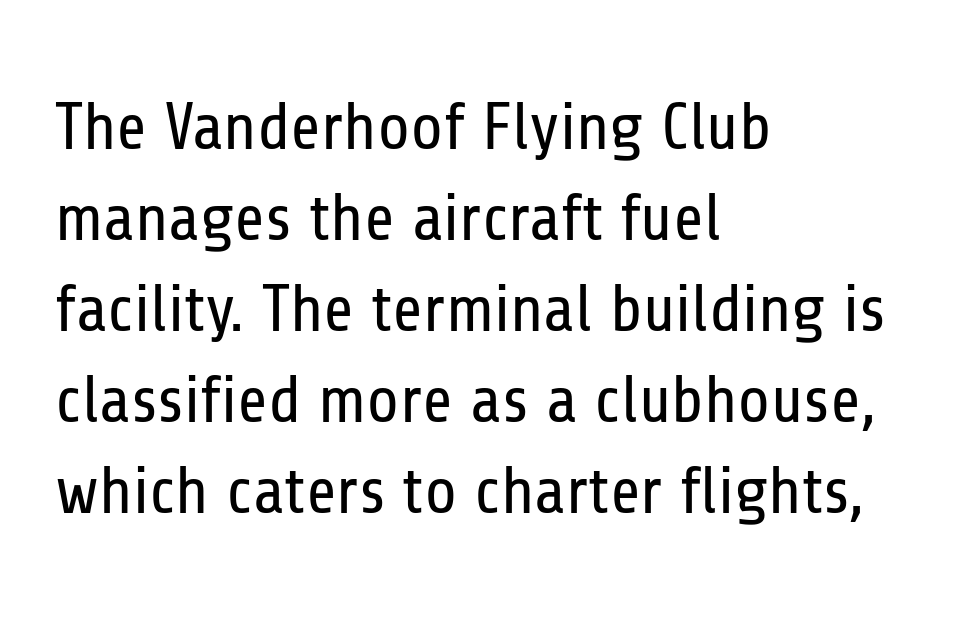
Posture: vertical. Tracking here is standard; glyphs follow each other at the usual distance. Leftover space on each line is placed entirely after the last word. Vertical stems look standard width or narrower in stroke.
